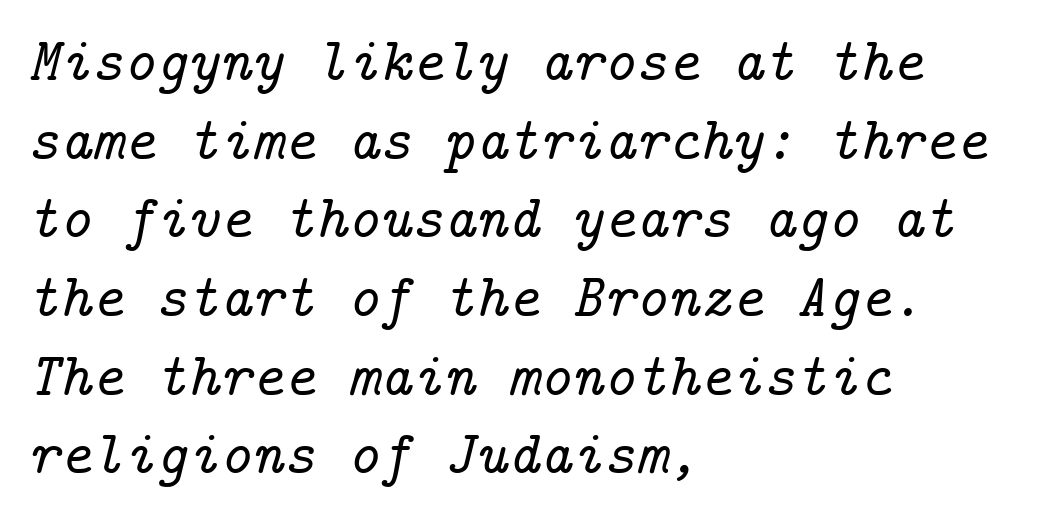
{"serif": "yes", "italic": "yes", "lean": "right", "slant_degrees": 14, "width": "normal", "stroke_contrast": "low", "x_height": "medium", "underline": "no", "align": "left", "line_spacing": "normal", "line_spacing_ratio": 1.29, "letter_spacing": "normal", "letter_spacing_em": 0.0, "glyph_px": 61}
